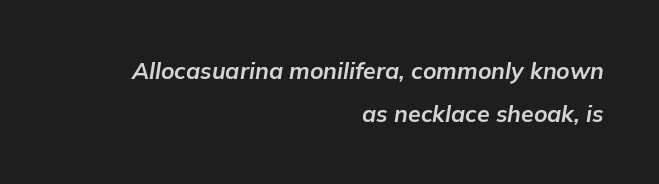
Q: Is the text bold? A: Yes.
Q: Is the text italic (slanted)? A: Yes, it leans right by about 9 degrees.
Q: Is the text underlined? A: No.
Q: How is the paragraph aligned? A: Right-aligned.
Q: Is the spacing between letters normal or unusually wide? A: Normal.
